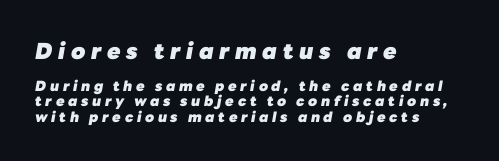
Honestly, the letter spacing is so wide it's the main thing you notice. Weight: bold. Successive baselines arrive quickly, one right under another. Rule under the text: the space is simply empty. Does the copy run flush right? No — it runs flush left.
